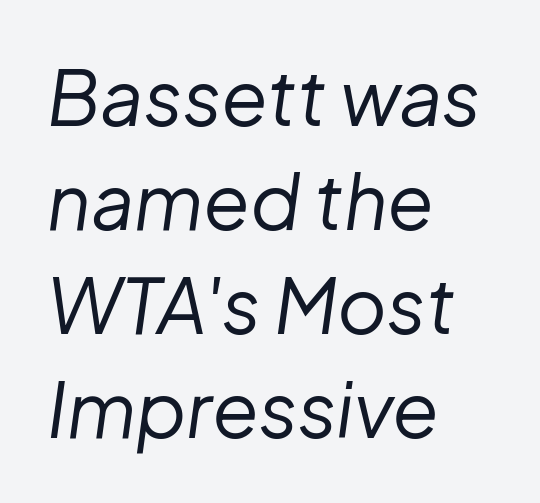
{"italic": "yes", "lean": "right", "slant_degrees": 8, "bold": "no", "weight": "regular", "width": "normal", "stroke_contrast": "low", "x_height": "medium", "monospaced": "no", "underline": "no", "align": "left", "line_spacing": "normal", "line_spacing_ratio": 1.37, "letter_spacing": "normal", "letter_spacing_em": 0.0, "glyph_px": 76}
